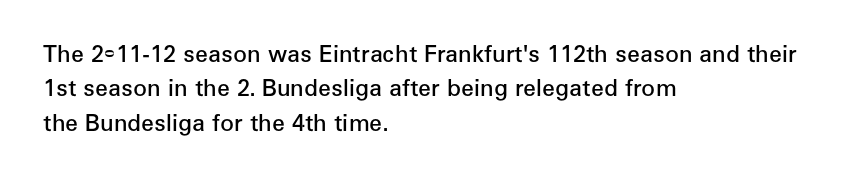
Q: Is the text bold? A: Semi-bold.
Q: Is the text italic (slanted)? A: No, it is upright.
Q: Is the text underlined? A: No.
Q: How is the paragraph aligned? A: Left-aligned.
Q: Is the spacing between letters normal or unusually wide? A: Normal.
Q: Is the spacing between lines tight, normal or loose? A: Normal.
